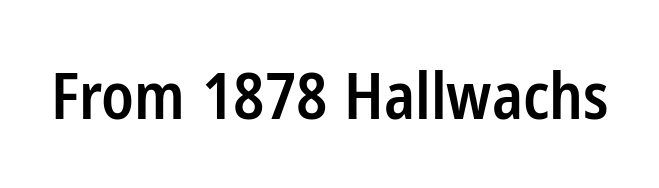
The type sits square on the baseline with zero lean. The face used here is proportionally spaced, like ordinary book or web type. Is the type bold? Partly — it's a semibold, heavier than regular but not fully bold. Standard letterfit; no display-style spreading of the glyphs.
